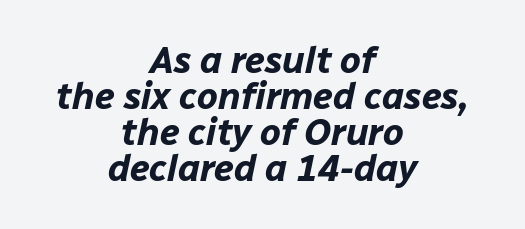
{"italic": "yes", "lean": "right", "slant_degrees": 12, "bold": "yes", "weight": "bold", "width": "normal", "stroke_contrast": "low", "x_height": "medium", "monospaced": "no", "underline": "no", "align": "center", "line_spacing": "tight", "line_spacing_ratio": 0.97, "letter_spacing": "normal", "letter_spacing_em": 0.0, "glyph_px": 37}
